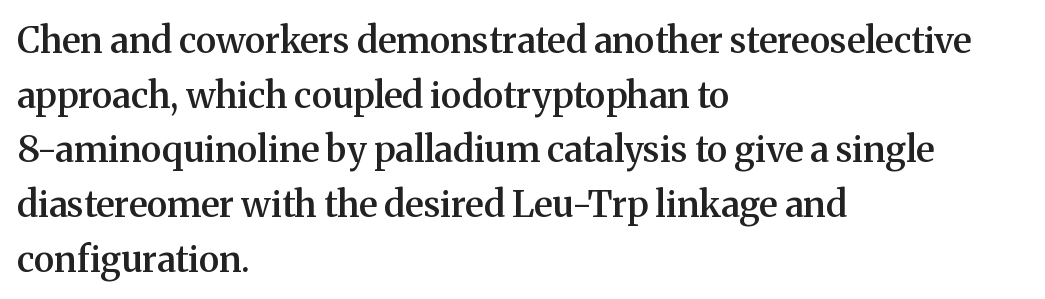
Note: serifs present on the glyphs. Leading: standard. Typeset ragged right — the left edge is the straight one. Looks like regular typesetting: each glyph gets only the width it needs. Its strokes are somewhat broadened, the hallmark of semibold type. Tracking here is standard; glyphs follow each other at the usual distance.
